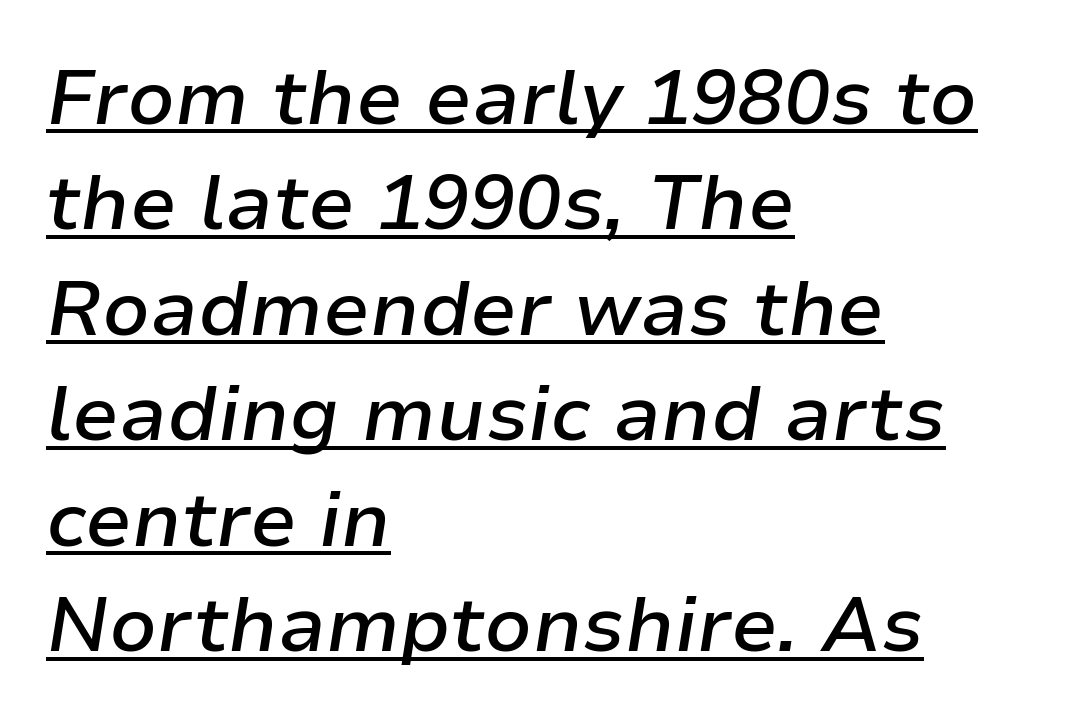
{"italic": "yes", "lean": "right", "slant_degrees": 9, "bold": "semi", "weight": "semibold", "width": "normal", "stroke_contrast": "low", "x_height": "medium", "monospaced": "no", "underline": "yes", "align": "left", "line_spacing": "normal", "line_spacing_ratio": 1.37, "letter_spacing": "normal", "letter_spacing_em": 0.0, "glyph_px": 77}
